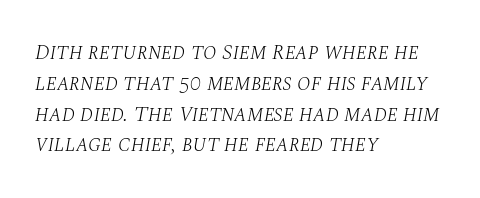
How would I describe the line gaps? Plain and ordinary. Italic? Definitely — the glyphs are oblique. Any mark beneath the type? The region is blank. The strokes are not fattened; the text isn't bold. These lines are set flush left with a ragged right edge. Spacing between characters is what you'd get straight out of the box.
